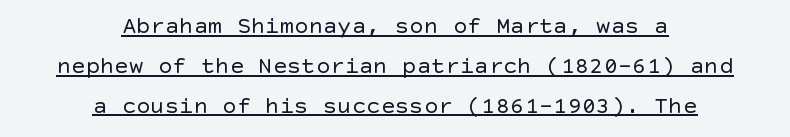
Q: Is the text bold? A: No.
Q: Is the text italic (slanted)? A: No, it is upright.
Q: Is the text underlined? A: Yes.
Q: How is the paragraph aligned? A: Centered.
Q: Is the spacing between letters normal or unusually wide? A: Normal.
Q: Is the spacing between lines tight, normal or loose? A: Normal.
